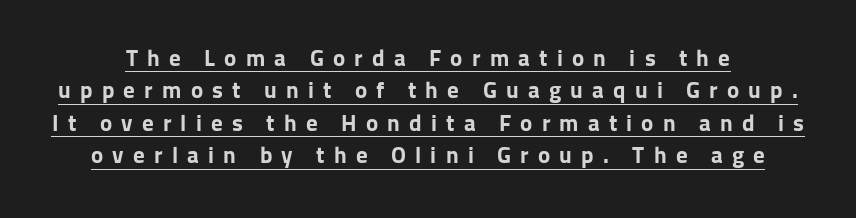
Ascenders rise straight up at ninety degrees. The leading is moderate, giving the passage an even texture. Caption: expanded tracking, letters set apart. These words are printed bold, with thick strokes throughout. In designer terms, the underline attribute is active on this setting.
